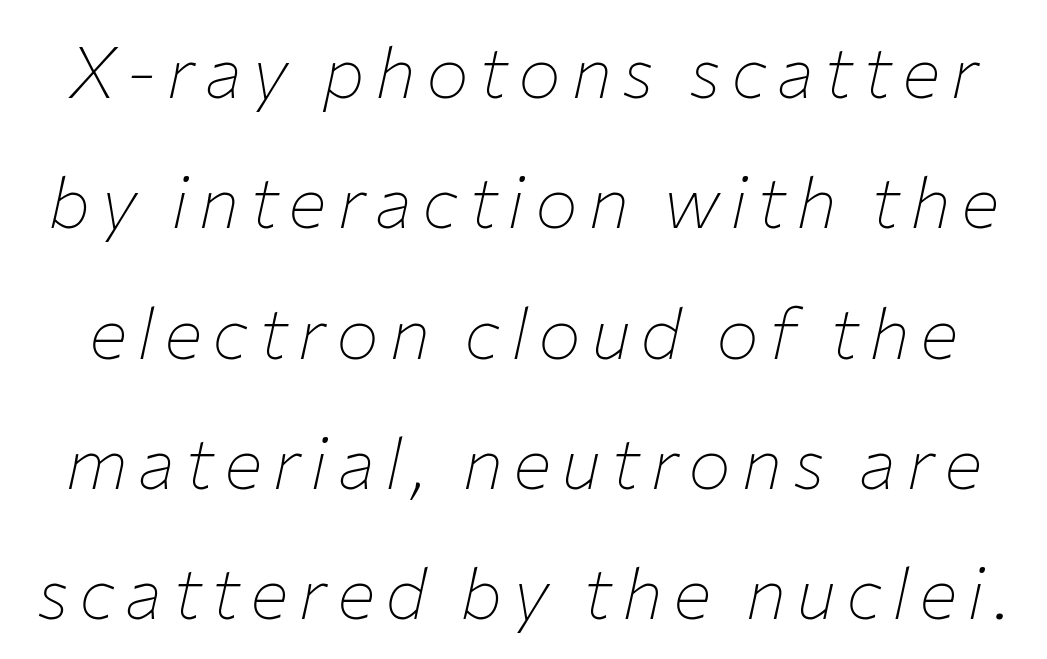
{"italic": "yes", "lean": "right", "slant_degrees": 12, "bold": "no", "weight": "thin", "width": "normal", "stroke_contrast": "low", "x_height": "medium", "monospaced": "no", "underline": "no", "line_spacing_ratio": 1.81, "glyph_px": 72}
